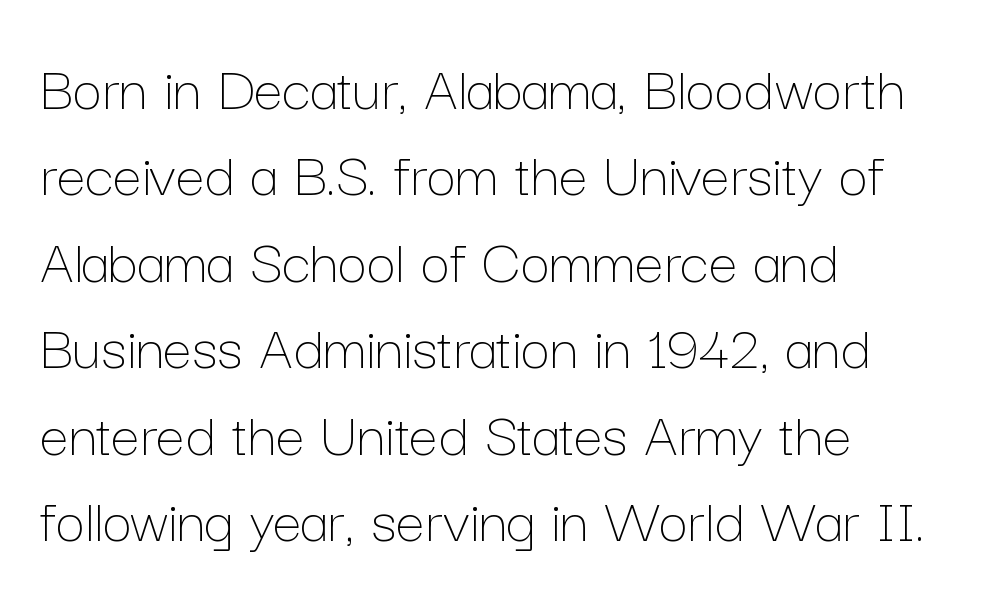
The image shows 65 px thin type, upright; set left-aligned, normal line spacing (1.33x), normal letter spacing, not underlined; low stroke contrast and a medium x-height.
